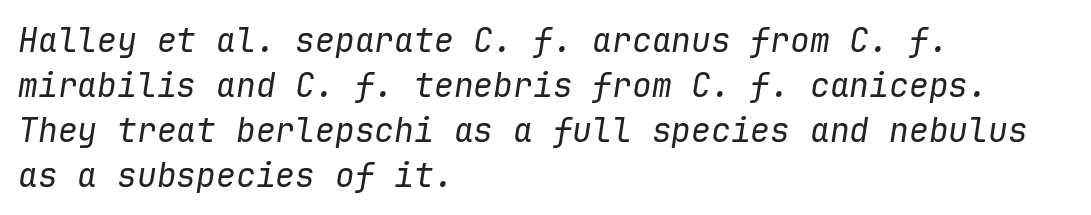
This sample has the even, mechanical cadence of fixed-width lettering. The specimen omits any rule beneath the text block's lines. The space between consecutive lines is moderate. Style check: oblique. Every row of glyphs begins at an identical x-position on the left.
